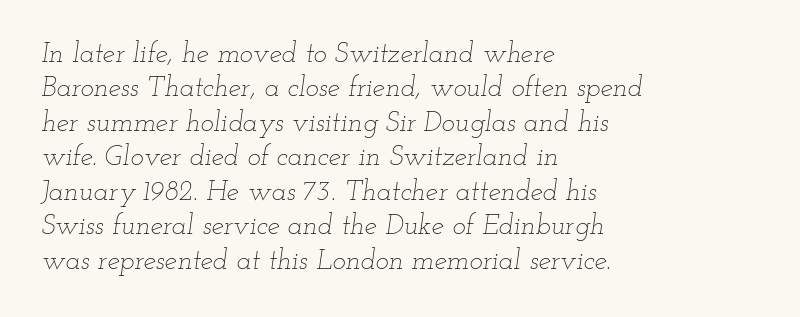
Short note: letters normally spaced. A typesetter would call this proportional, since set widths differ per character. Nobody drew a line under any word here. Notice how the stems are inclined rather than vertical — that's the hallmark of italics. Is the type heavy? It reads as light-to-regular instead.
